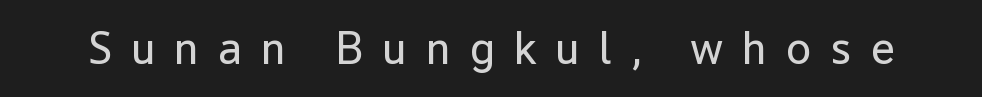
Q: Is the text bold? A: No.
Q: Is the text italic (slanted)? A: No, it is upright.
Q: Is the typeface a serif or a sans-serif typeface? A: Sans-serif.
Q: Is the text underlined? A: No.
Q: Is the spacing between letters normal or unusually wide? A: Unusually wide.
Q: Width (condensed, normal, or wide)? A: Normal.
Q: Stroke contrast? A: Low.
Q: x-height? A: Medium.
Q: Monospaced? A: No.
